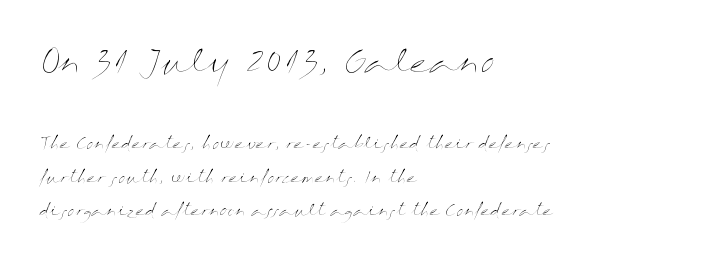
The strip under each line holds only bare page. These lines keep a tight, regular rhythm from letter to letter. Of the two passages, the one on top uses the larger point size.
